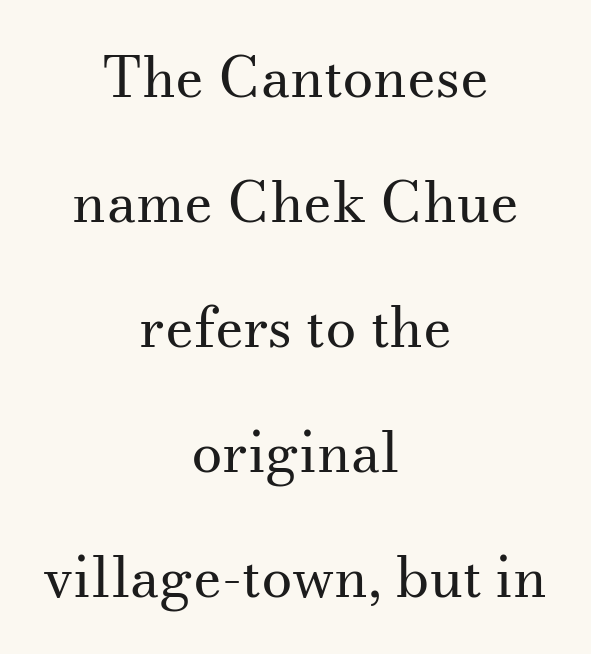
{"serif": "yes", "italic": "no", "bold": "no", "weight": "regular", "width": "normal", "stroke_contrast": "medium", "x_height": "small", "monospaced": "no", "underline": "no", "align": "center", "line_spacing": "loose", "line_spacing_ratio": 2.23, "letter_spacing": "normal", "letter_spacing_em": 0.0, "glyph_px": 56}
